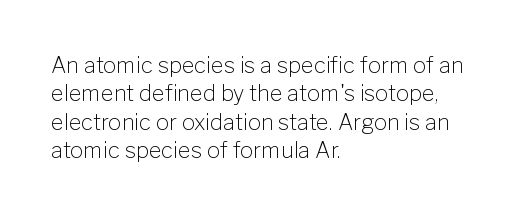
Q: Is the text bold? A: No.
Q: Is the text italic (slanted)? A: No, it is upright.
Q: Is the text underlined? A: No.
Q: How is the paragraph aligned? A: Left-aligned.
Q: Is the spacing between letters normal or unusually wide? A: Normal.
Q: Is the spacing between lines tight, normal or loose? A: Normal.
